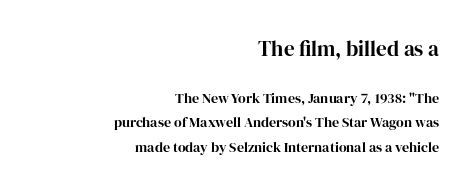
Q: Is the text italic (slanted)? A: No, it is upright.
Q: Is the text underlined? A: No.
Q: How is the paragraph aligned? A: Right-aligned.
Q: Is the spacing between letters normal or unusually wide? A: Normal.
Q: Which block of text is set in a larger size, the first (top) or the second (bottom)? A: The first (top) one.
